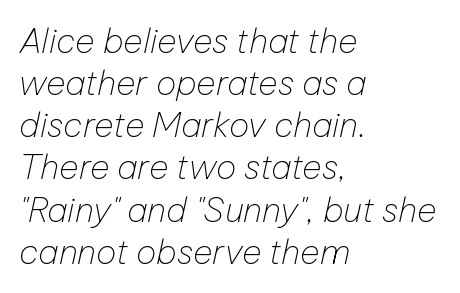
The image shows 34 px thin type, italic (leaning right); set left-aligned, line spacing 1.24x, normal letter spacing, not underlined; low stroke contrast and a medium x-height.
